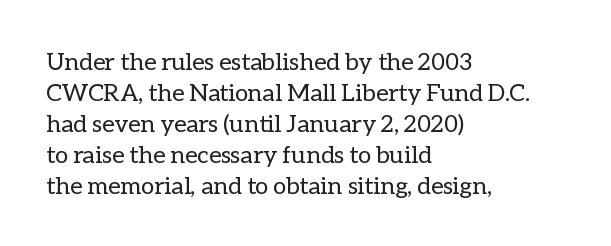
{"italic": "no", "bold": "no", "underline": "no", "align": "left", "line_spacing": "normal", "line_spacing_ratio": 1.29, "letter_spacing": "normal", "letter_spacing_em": 0.0, "glyph_px": 24}
